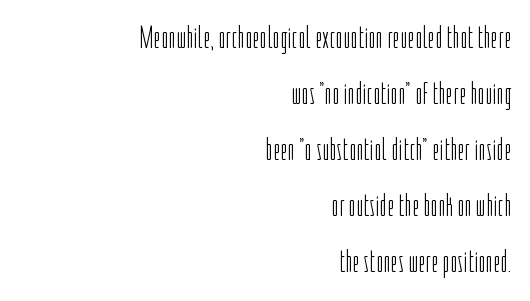
{"serif": "no", "italic": "no", "bold": "no", "weight": "light", "width": "condensed", "stroke_contrast": "low", "x_height": "medium", "monospaced": "no", "underline": "no", "align": "right", "line_spacing_ratio": 1.75, "letter_spacing": "normal", "letter_spacing_em": 0.0, "glyph_px": 32}
